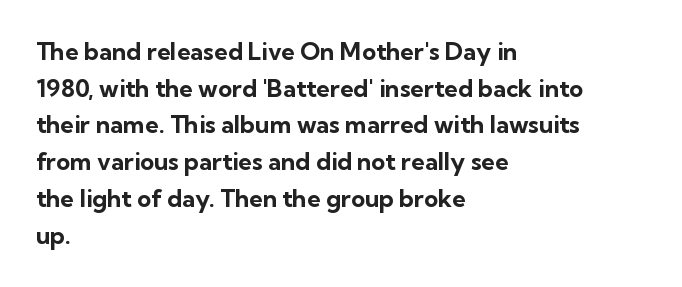
{"italic": "no", "bold": "yes", "underline": "no", "align": "left", "line_spacing": "normal", "line_spacing_ratio": 1.53, "letter_spacing": "normal", "letter_spacing_em": 0.0, "glyph_px": 24}
